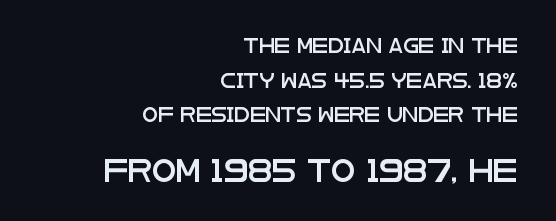
The image shows 22 px text type, upright; set right-aligned, loose line spacing (2.47x), normal letter spacing, not underlined; the second (bottom) block is 1.57x larger.
